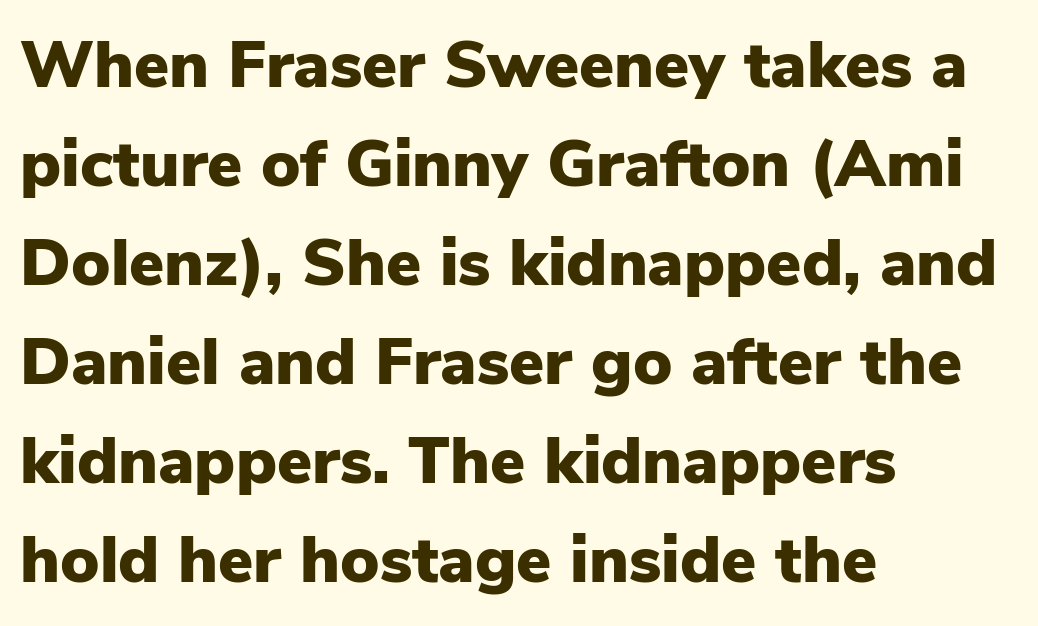
{"serif": "no", "italic": "no", "bold": "yes", "weight": "heavy", "width": "normal", "stroke_contrast": "low", "x_height": "medium", "monospaced": "no", "underline": "no", "align": "left", "line_spacing": "normal", "line_spacing_ratio": 1.5, "letter_spacing": "normal", "letter_spacing_em": 0.0, "glyph_px": 66}
